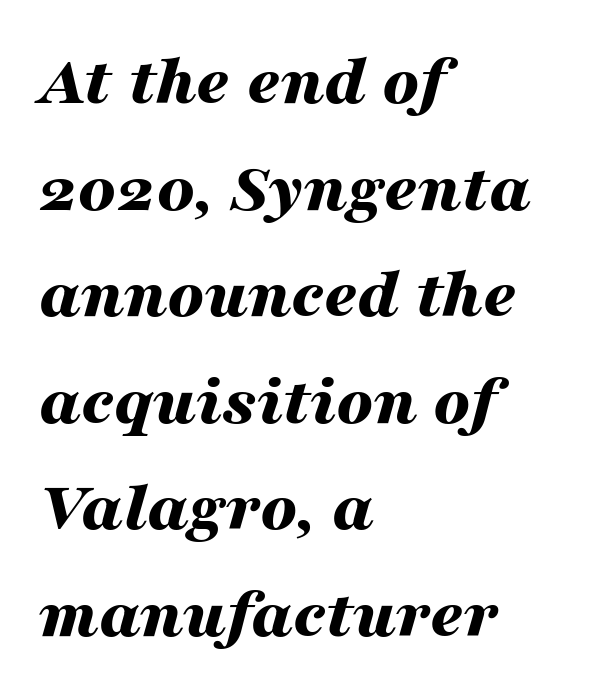
Q: Is the text bold? A: Yes.
Q: Is the text italic (slanted)? A: Yes, it leans right by about 16 degrees.
Q: Is the text underlined? A: No.
Q: How is the paragraph aligned? A: Left-aligned.
Q: Is the spacing between letters normal or unusually wide? A: Normal.
Q: Is the spacing between lines tight, normal or loose? A: Normal.
Q: Width (condensed, normal, or wide)? A: Wide.
Q: Stroke contrast? A: Medium.
Q: x-height? A: Medium.
Q: Monospaced? A: No.
